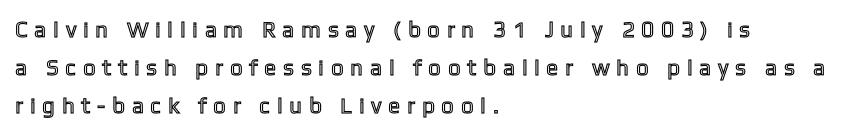
The image shows 22 px text type, upright; set left-aligned, line spacing 1.73x, unusually wide letter spacing (+0.39 em), not underlined.
